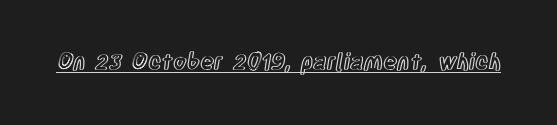
Compared with typical body copy, the letter spacing here is the same. Honestly, the underline is the first thing you notice here.
